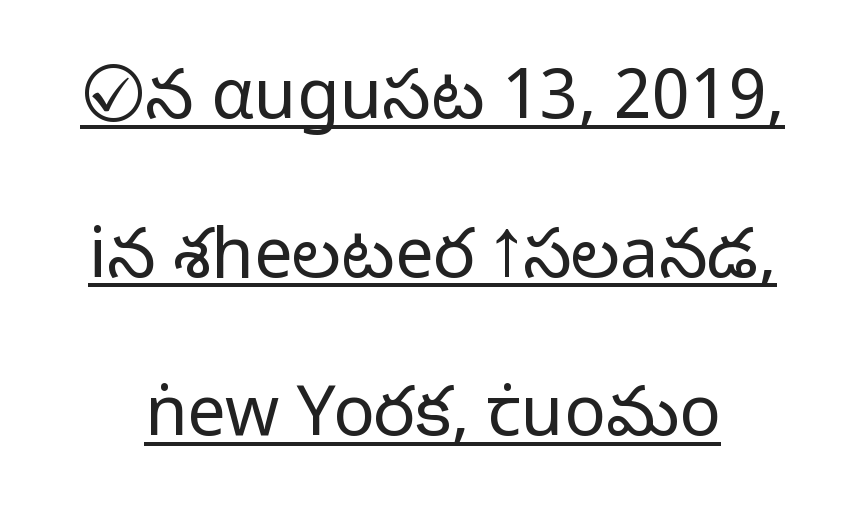
Q: Is the text bold? A: No.
Q: Is the text italic (slanted)? A: No, it is upright.
Q: Is the typeface a serif or a sans-serif typeface? A: Sans-serif.
Q: Is the text underlined? A: Yes.
Q: Is the spacing between letters normal or unusually wide? A: Normal.
Q: Is the spacing between lines tight, normal or loose? A: Loose.
Q: Width (condensed, normal, or wide)? A: Normal.
Q: Stroke contrast? A: Low.
Q: x-height? A: Medium.
Q: Monospaced? A: No.
